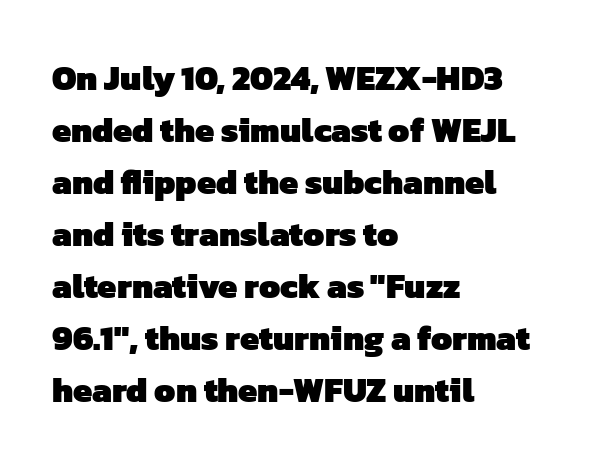
Words float on clear page, feet unadorned. The horizontal fit of the characters is conventional and even. Students, observe: this is what conventionally led text looks like. Font category for this specimen: sans-serif.
